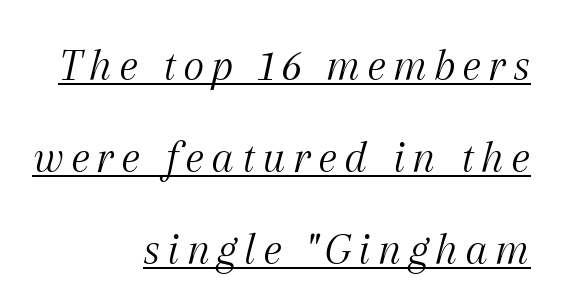
Q: Is the text bold? A: No.
Q: Is the text italic (slanted)? A: Yes, it leans right by about 12 degrees.
Q: Is the typeface a serif or a sans-serif typeface? A: Serif.
Q: Is the text underlined? A: Yes.
Q: How is the paragraph aligned? A: Right-aligned.
Q: Is the spacing between lines tight, normal or loose? A: Loose.
Q: Width (condensed, normal, or wide)? A: Normal.
Q: Stroke contrast? A: Medium.
Q: x-height? A: Medium.
Q: Monospaced? A: No.
